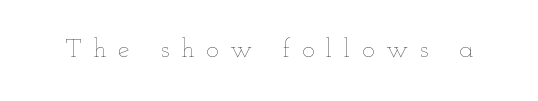
The image shows 26 px text type, upright; set unusually wide letter spacing (+0.45 em), not underlined.
